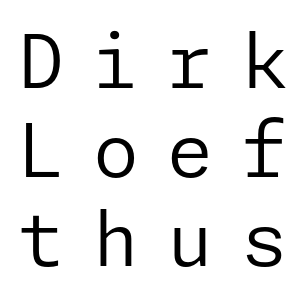
The image shows 74 px regular-weight sans-serif type, upright; set line spacing 1.2x, unusually wide letter spacing (+0.39 em), not underlined; low stroke contrast and a medium x-height.
